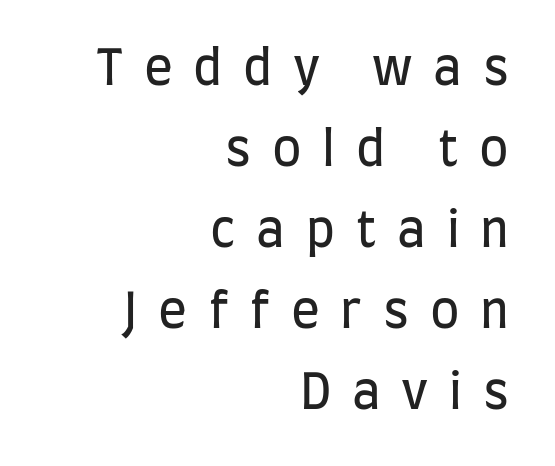
The image shows 48 px regular-weight, condensed sans-serif type, upright; set right-aligned, normal line spacing (1.69x), unusually wide letter spacing (+0.43 em), not underlined; low stroke contrast and a large x-height.
